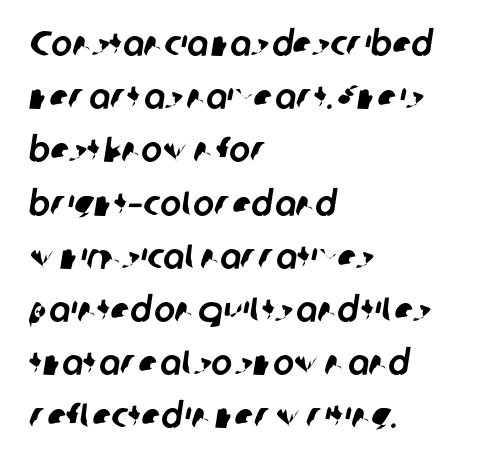
Q: Is the typeface a serif or a sans-serif typeface? A: Sans-serif.
Q: Is the text underlined? A: No.
Q: How is the paragraph aligned? A: Left-aligned.
Q: Is the spacing between letters normal or unusually wide? A: Normal.
Q: Is the spacing between lines tight, normal or loose? A: Normal.
Q: Width (condensed, normal, or wide)? A: Normal.
Q: Stroke contrast? A: Low.
Q: x-height? A: Medium.
Q: Monospaced? A: No.
